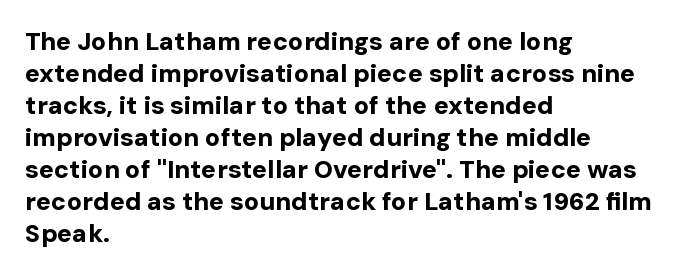
{"italic": "no", "bold": "yes", "underline": "no", "align": "left", "line_spacing": "normal", "line_spacing_ratio": 1.28, "letter_spacing": "normal", "letter_spacing_em": 0.0, "glyph_px": 25}
